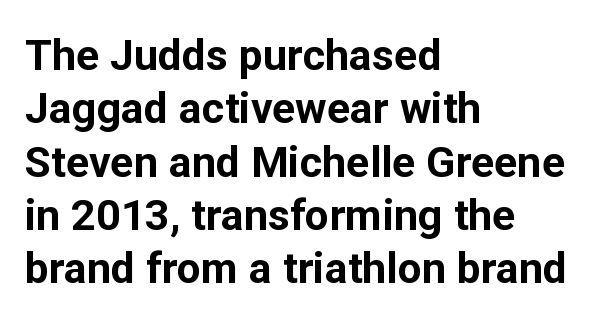
The image shows 43 px bold sans-serif type, upright; set left-aligned, line spacing 1.24x, normal letter spacing, not underlined; low stroke contrast and a medium x-height.
